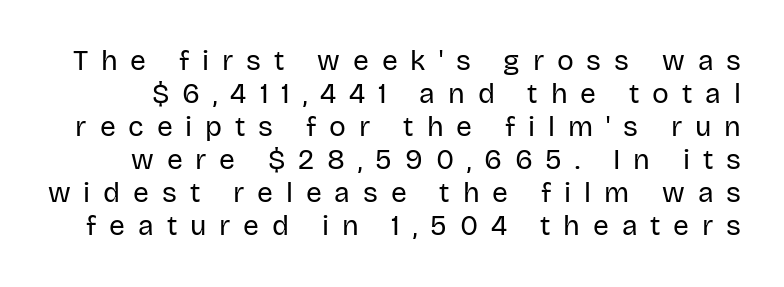
The image shows 28 px regular-weight sans-serif type, upright; set line spacing 1.18x, unusually wide letter spacing (+0.46 em), not underlined; low stroke contrast and a large x-height.
